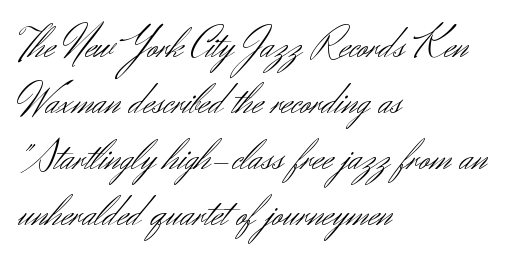
{"serif": "no", "bold": "no", "weight": "light", "width": "normal", "stroke_contrast": "medium", "x_height": "small", "monospaced": "no", "underline": "no", "align": "left", "line_spacing": "normal", "line_spacing_ratio": 1.3, "letter_spacing": "normal", "letter_spacing_em": 0.0, "glyph_px": 43}
